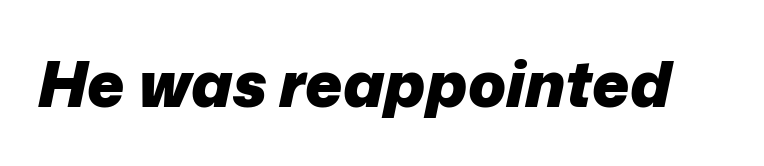
The image shows 63 px heavy type, italic (leaning right); set normal letter spacing, not underlined; low stroke contrast and a medium x-height.
